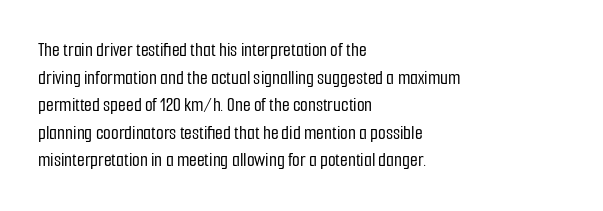
{"italic": "no", "underline": "no", "align": "left", "line_spacing": "normal", "line_spacing_ratio": 1.38, "letter_spacing": "normal", "letter_spacing_em": 0.0, "glyph_px": 20}
